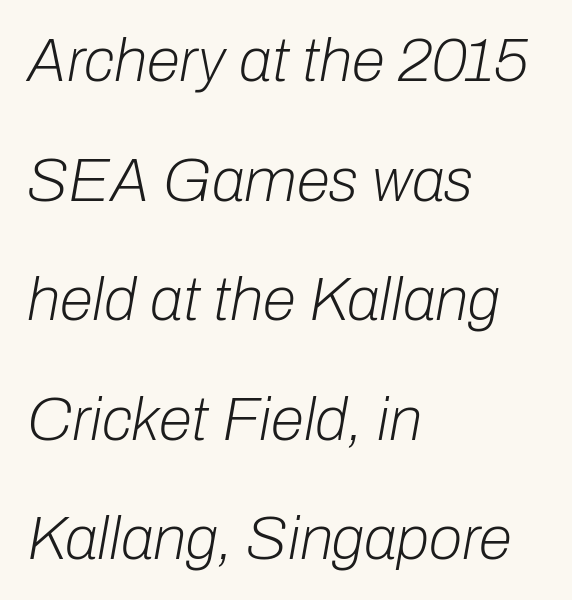
The image shows 61 px light type, italic (leaning right); set left-aligned, loose line spacing (1.96x), normal letter spacing, not underlined; low stroke contrast and a medium x-height.
